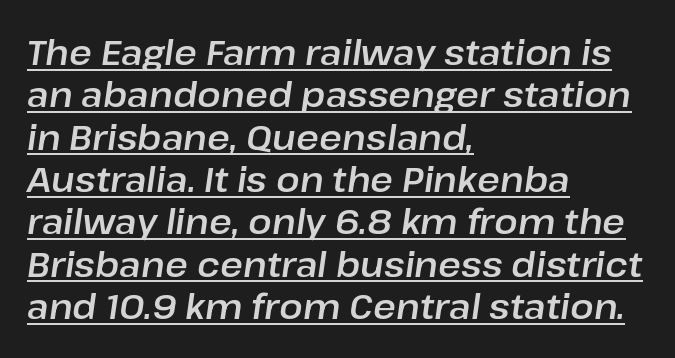
Q: Is the text italic (slanted)? A: Yes, it leans right by about 8 degrees.
Q: Is the text underlined? A: Yes.
Q: How is the paragraph aligned? A: Left-aligned.
Q: Is the spacing between letters normal or unusually wide? A: Normal.
Q: Width (condensed, normal, or wide)? A: Normal.
Q: Stroke contrast? A: Low.
Q: x-height? A: Medium.
Q: Monospaced? A: No.
